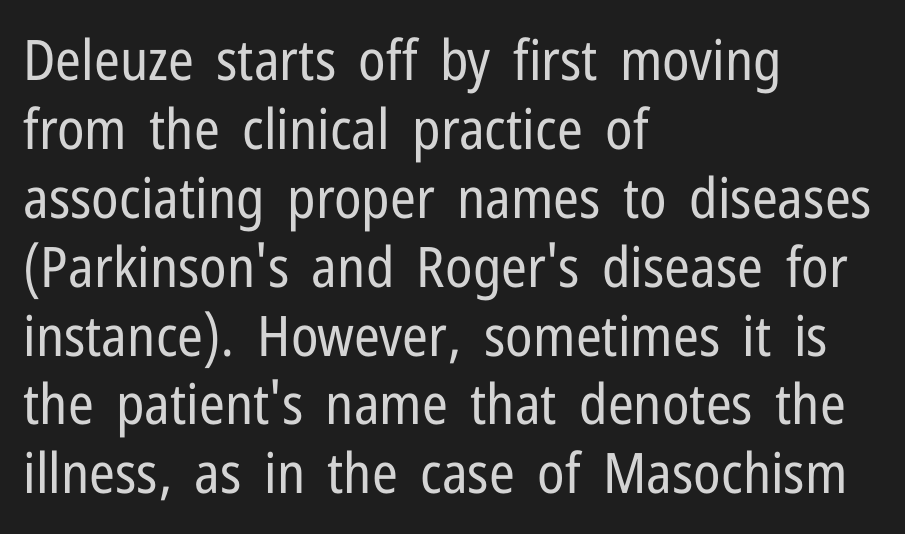
The strokes are not fattened; the text isn't bold. These lines were composed using upright roman letters. This sample uses a sans-serif face. Spacing verdict: proportional, widths tailored to each character. Look at the tracking — it's just the regular setting, nothing added.
